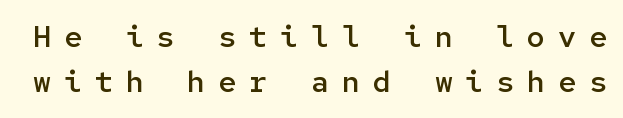
Q: Is the text bold? A: Semi-bold.
Q: Is the text italic (slanted)? A: No, it is upright.
Q: Is the typeface a serif or a sans-serif typeface? A: Sans-serif.
Q: Is the text underlined? A: No.
Q: Is the spacing between letters normal or unusually wide? A: Unusually wide.
Q: Is the spacing between lines tight, normal or loose? A: Normal.
Q: Width (condensed, normal, or wide)? A: Normal.
Q: Stroke contrast? A: Low.
Q: x-height? A: Medium.
Q: Monospaced? A: Yes.
